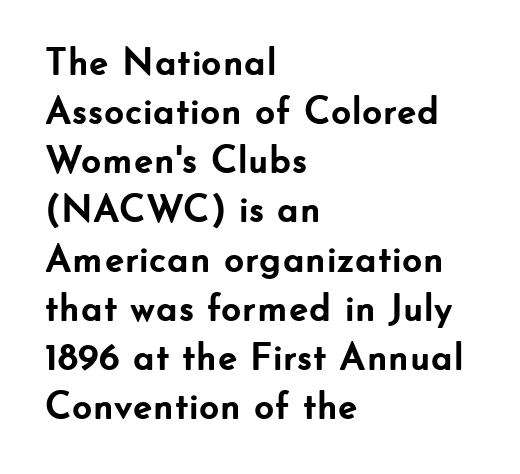
The image shows 39 px semibold sans-serif type, upright; set left-aligned, normal line spacing (1.26x), normal letter spacing, not underlined; low stroke contrast and a small x-height.
